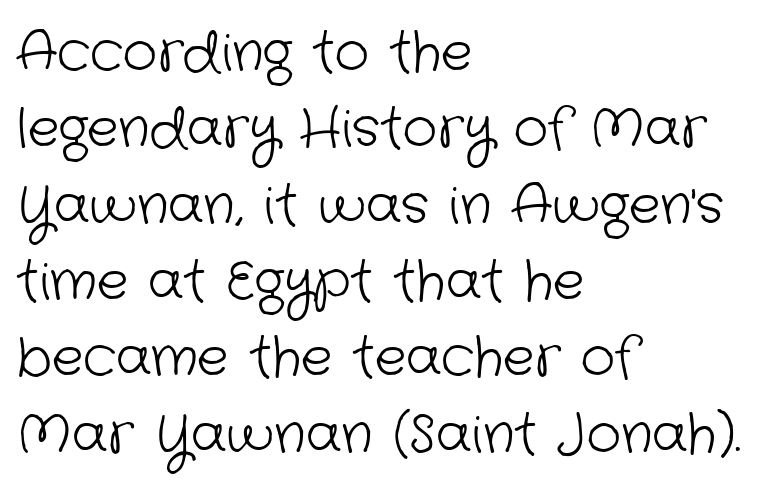
{"serif": "no", "bold": "no", "weight": "light", "width": "normal", "stroke_contrast": "low", "x_height": "medium", "monospaced": "no", "underline": "no", "align": "left", "line_spacing": "normal", "line_spacing_ratio": 1.44, "letter_spacing": "normal", "letter_spacing_em": 0.0, "glyph_px": 53}
